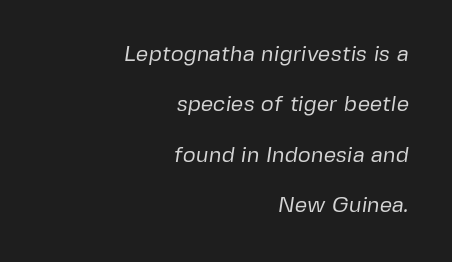
Q: Is the text bold? A: No.
Q: Is the text underlined? A: No.
Q: How is the paragraph aligned? A: Right-aligned.
Q: Is the spacing between letters normal or unusually wide? A: Normal.
Q: Is the spacing between lines tight, normal or loose? A: Loose.
